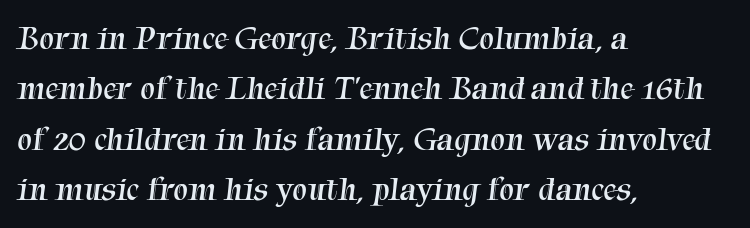
{"serif": "yes", "bold": "no", "weight": "regular", "width": "normal", "stroke_contrast": "medium", "x_height": "medium", "monospaced": "no", "underline": "no", "align": "left", "line_spacing": "normal", "line_spacing_ratio": 1.53, "letter_spacing": "normal", "letter_spacing_em": 0.0, "glyph_px": 33}
